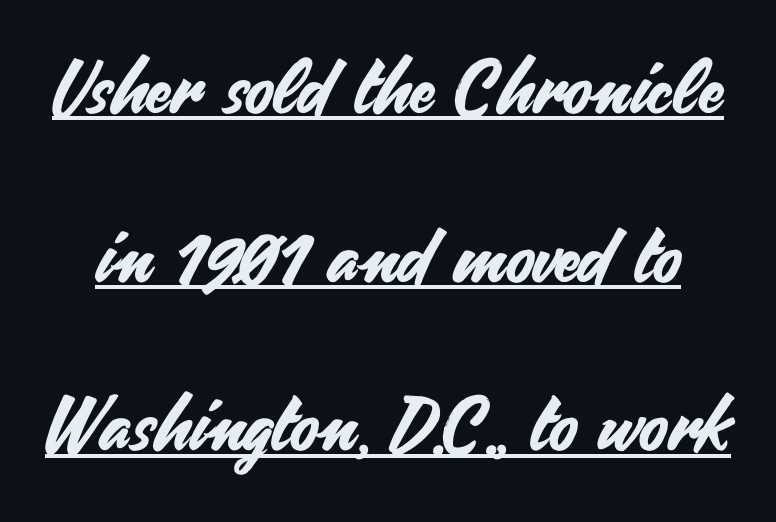
The image shows 74 px sans-serif type; set loose line spacing (2.28x), normal letter spacing, underlined; medium stroke contrast and a small x-height.
